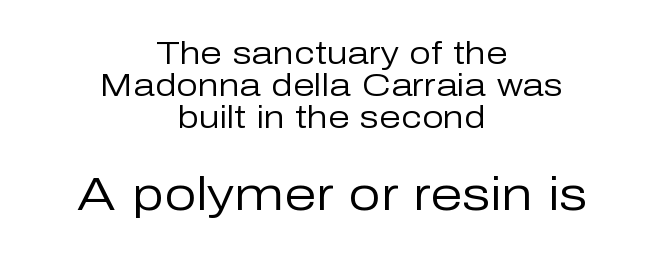
The image shows 46 px regular-weight sans-serif type, upright; set centered, tight line spacing (1.03x), normal letter spacing, not underlined; the second (bottom) block is 1.48x larger; low stroke contrast and a medium x-height.
